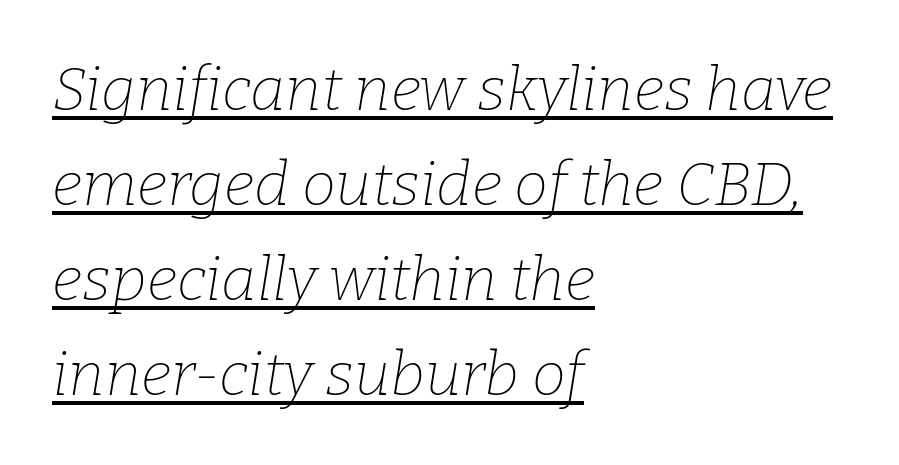
The image shows 61 px thin serif type, italic (leaning right); set left-aligned, normal line spacing (1.56x), normal letter spacing, underlined; low stroke contrast and a medium x-height.
